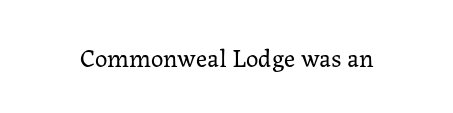
The image shows 25 px text type, upright; set normal letter spacing, not underlined.
